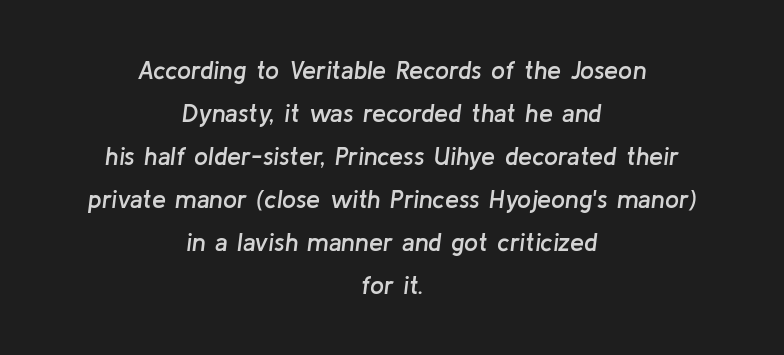
The image shows 25 px text type, italic (leaning right); set centered, line spacing 1.72x, normal letter spacing, not underlined.
